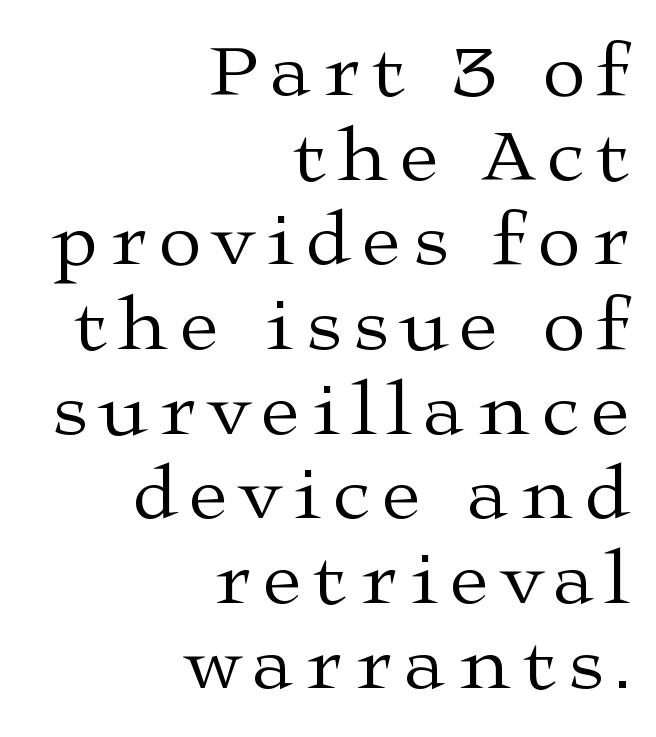
{"serif": "yes", "italic": "no", "bold": "no", "weight": "regular", "width": "wide", "stroke_contrast": "medium", "x_height": "medium", "monospaced": "no", "underline": "no", "align": "right", "line_spacing": "tight", "line_spacing_ratio": 1.1, "glyph_px": 77}
